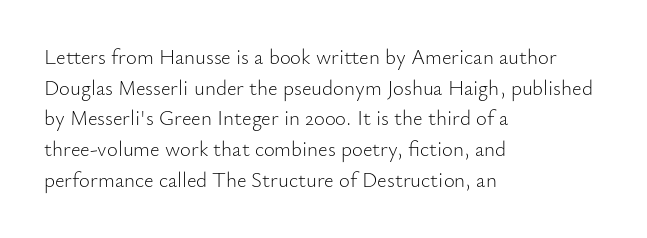
{"italic": "no", "bold": "no", "underline": "no", "align": "left", "line_spacing": "normal", "line_spacing_ratio": 1.46, "letter_spacing": "normal", "letter_spacing_em": 0.0, "glyph_px": 21}
